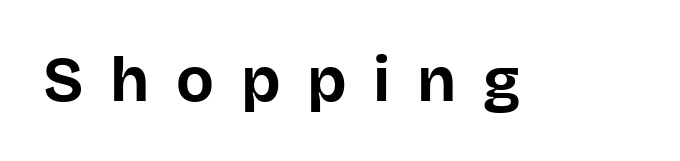
{"serif": "no", "italic": "no", "bold": "yes", "weight": "bold", "width": "normal", "stroke_contrast": "low", "x_height": "large", "monospaced": "no", "underline": "no", "letter_spacing": "wide", "letter_spacing_em": 0.43, "glyph_px": 62}
